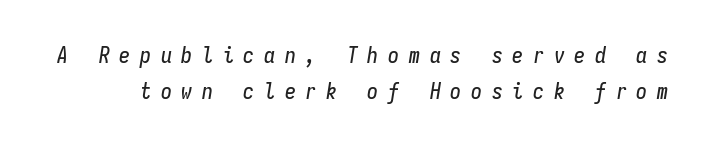
{"italic": "yes", "lean": "right", "slant_degrees": 9, "underline": "no", "line_spacing": "normal", "line_spacing_ratio": 1.65, "letter_spacing": "wide", "letter_spacing_em": 0.44, "glyph_px": 22}
